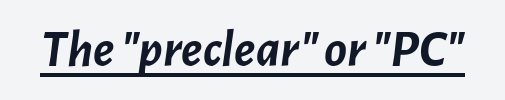
{"italic": "yes", "lean": "right", "slant_degrees": 7, "bold": "yes", "weight": "semibold", "width": "normal", "stroke_contrast": "low", "x_height": "medium", "monospaced": "no", "underline": "yes", "letter_spacing": "normal", "letter_spacing_em": 0.0, "glyph_px": 53}
